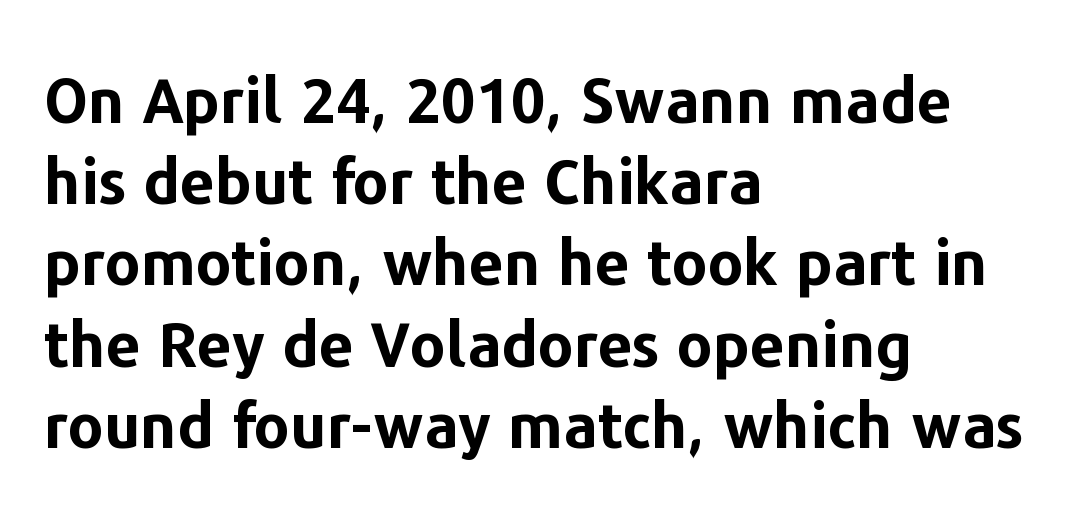
The image shows 62 px bold sans-serif type, upright; set left-aligned, normal line spacing (1.31x), normal letter spacing, not underlined; low stroke contrast and a medium x-height.
